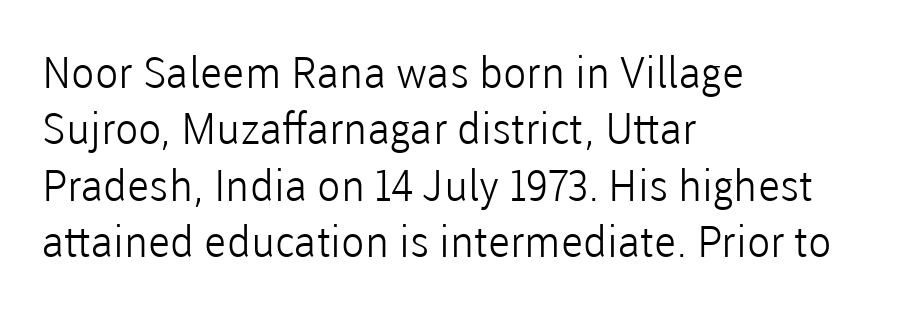
The image shows 43 px light sans-serif type, upright; set left-aligned, normal line spacing (1.31x), normal letter spacing, not underlined; low stroke contrast and a medium x-height.
